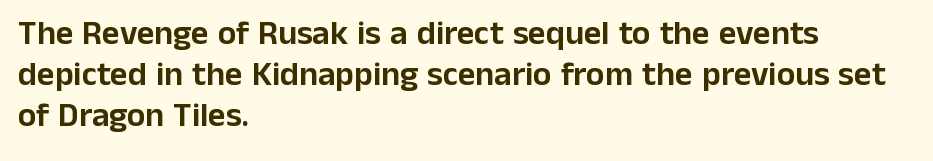
The setting favours the left margin, as ordinary paragraphs usually do. Here the designer chose a conventional face with non-uniform glyph widths. The letters stand upright; this is a roman face. Classification — sans serif. Tracking value appears to be zero — textbook default spacing.
